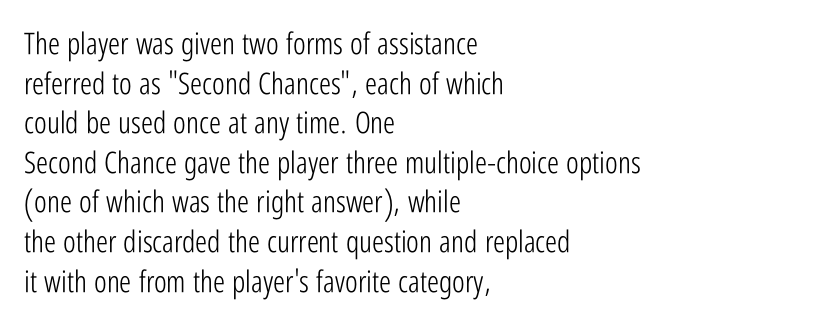
The image shows 30 px light, condensed sans-serif type, upright; set left-aligned, normal line spacing (1.32x), normal letter spacing, not underlined; low stroke contrast and a medium x-height.
